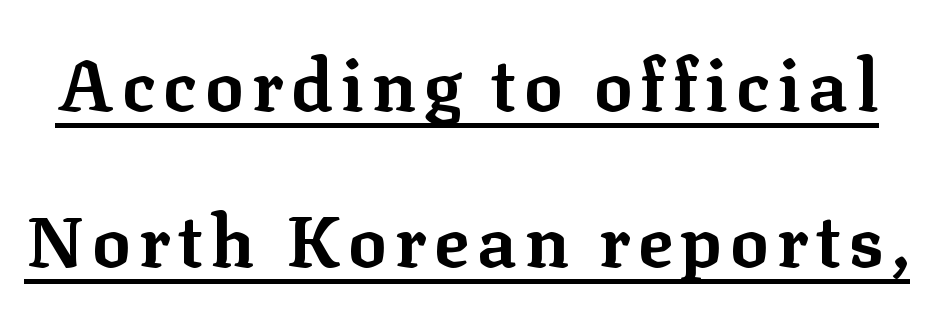
The image shows 72 px bold serif type, upright; set loose line spacing (2.16x), underlined; low stroke contrast and a medium x-height.
